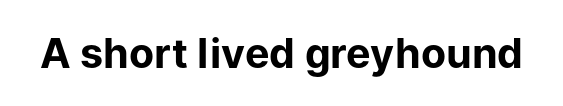
Q: Is the text bold? A: Yes.
Q: Is the text italic (slanted)? A: No, it is upright.
Q: Is the typeface a serif or a sans-serif typeface? A: Sans-serif.
Q: Is the text underlined? A: No.
Q: Is the spacing between letters normal or unusually wide? A: Normal.
Q: Width (condensed, normal, or wide)? A: Normal.
Q: Stroke contrast? A: Low.
Q: x-height? A: Medium.
Q: Monospaced? A: No.
